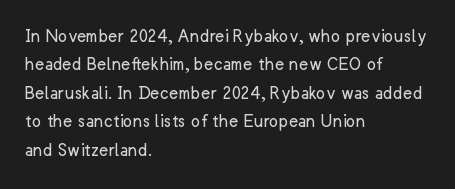
Glyph-to-glyph distance matches everyday printed text. One glance says typical: line gaps are just what's usual. A bare baseline throughout the passage. Does the lettering tilt? It doesn't — this is upright.
